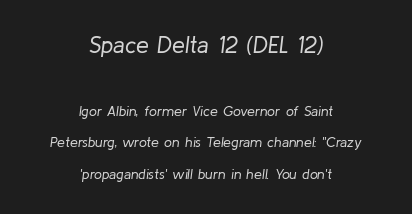
Q: Is the text bold? A: No.
Q: Is the text italic (slanted)? A: Yes, it leans right by about 8 degrees.
Q: Is the text underlined? A: No.
Q: How is the paragraph aligned? A: Centered.
Q: Is the spacing between letters normal or unusually wide? A: Normal.
Q: Is the spacing between lines tight, normal or loose? A: Loose.
Q: Which block of text is set in a larger size, the first (top) or the second (bottom)? A: The first (top) one.
